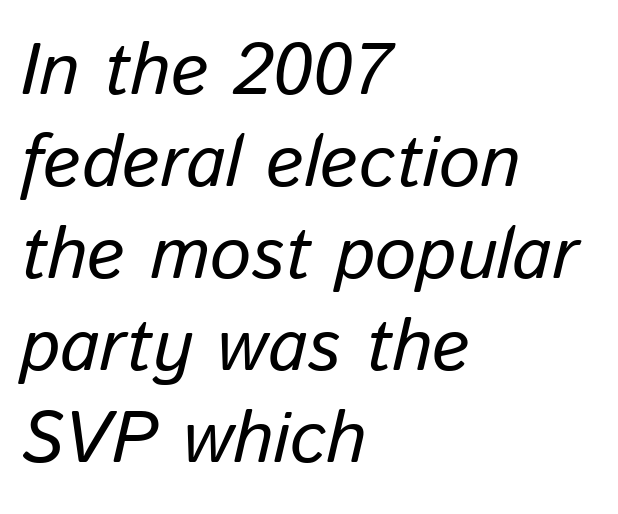
{"italic": "yes", "lean": "right", "slant_degrees": 13, "width": "normal", "stroke_contrast": "low", "x_height": "medium", "monospaced": "no", "underline": "no", "align": "left", "line_spacing": "normal", "line_spacing_ratio": 1.26, "letter_spacing": "normal", "letter_spacing_em": 0.0, "glyph_px": 73}
